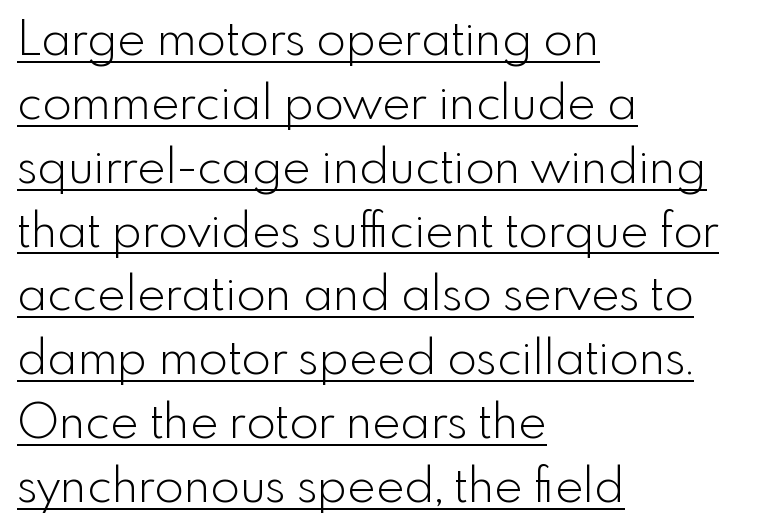
Where is the straight margin? On the left. Looks like regular typesetting: each glyph gets only the width it needs. Does the lettering tilt? It doesn't — this is upright. Spacing between characters is what you'd get straight out of the box. A continuous stroke trails under the words, as in a hyperlink. The characters are drawn with everyday or finer stroke widths.
